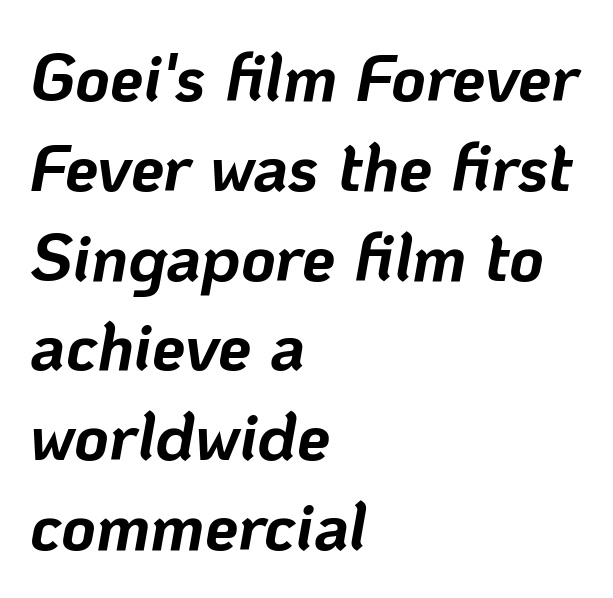
{"italic": "yes", "lean": "right", "slant_degrees": 10, "bold": "yes", "weight": "bold", "width": "normal", "stroke_contrast": "low", "x_height": "medium", "monospaced": "no", "underline": "no", "align": "left", "line_spacing": "normal", "line_spacing_ratio": 1.34, "letter_spacing": "normal", "letter_spacing_em": 0.0, "glyph_px": 67}
